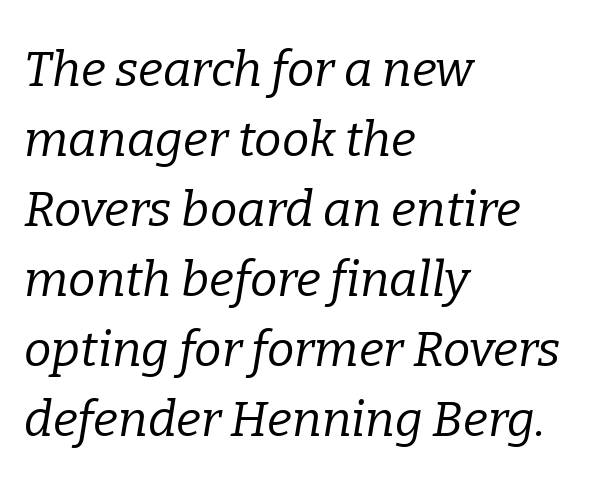
The image shows 49 px regular-weight serif type, italic (leaning right); set left-aligned, normal line spacing (1.43x), normal letter spacing, not underlined; low stroke contrast and a medium x-height.
